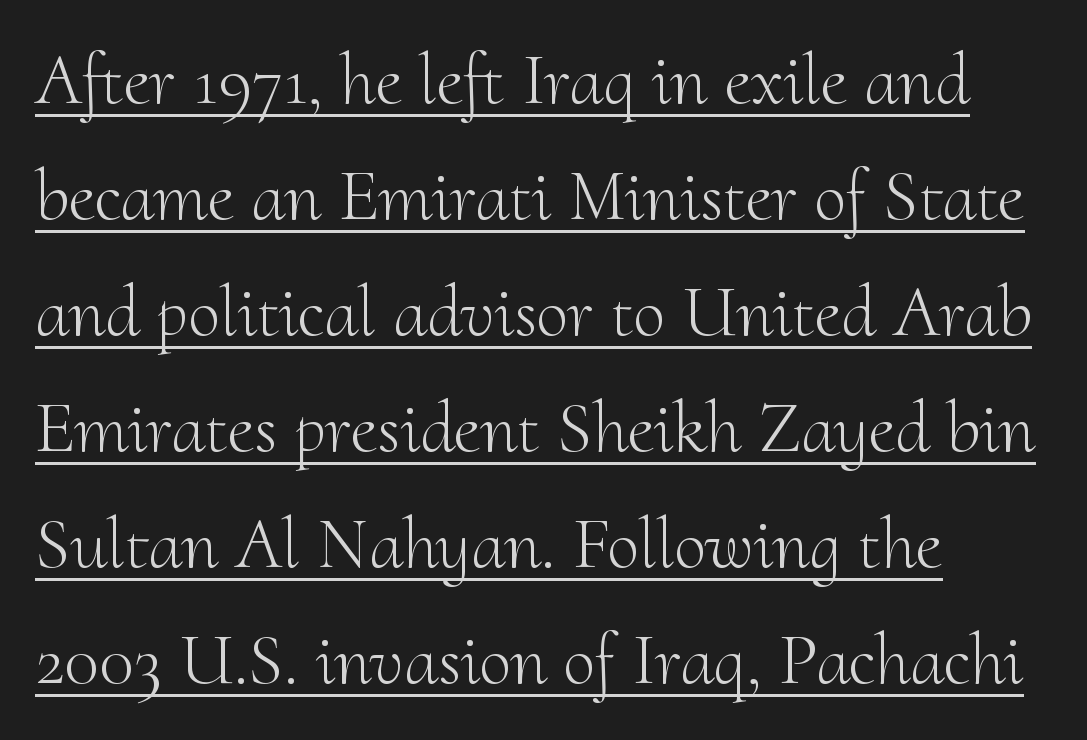
The image shows 73 px light serif type, upright; set left-aligned, normal line spacing (1.59x), normal letter spacing, underlined; medium stroke contrast and a small x-height.
